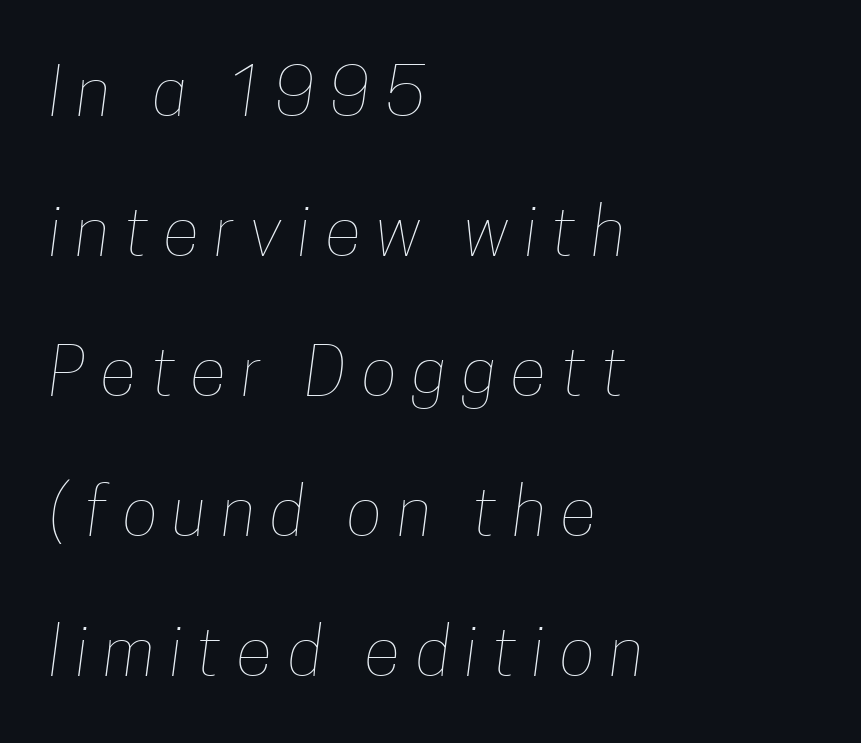
{"bold": "no", "weight": "thin", "width": "condensed", "stroke_contrast": "low", "x_height": "medium", "monospaced": "no", "underline": "no", "align": "left", "line_spacing": "loose", "line_spacing_ratio": 2.09, "letter_spacing": "wide", "letter_spacing_em": 0.23, "glyph_px": 67}
